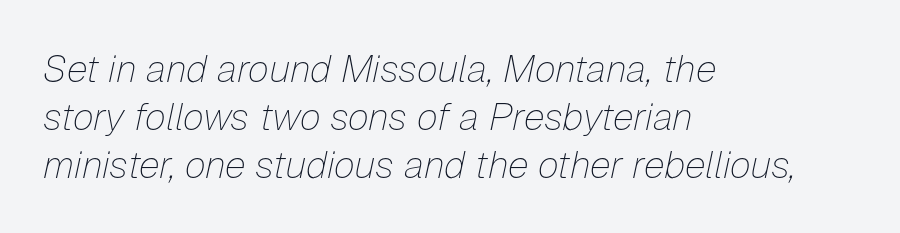
Line spacing here is normal. Bold? No — there's no thickening of the strokes. Any mark beneath the type? The region is blank. The rag falls on the right side of this text block. A typesetter would mark this as italic.
